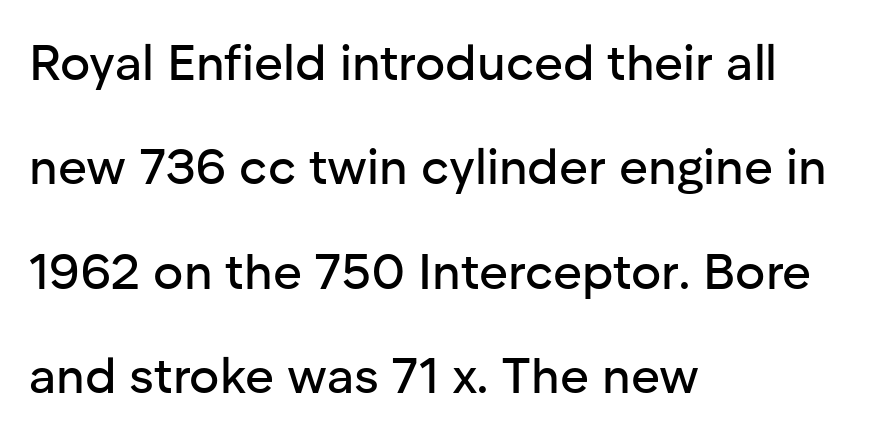
The image shows 50 px sans-serif type, upright; set left-aligned, loose line spacing (2.09x), normal letter spacing, not underlined; low stroke contrast and a medium x-height.
